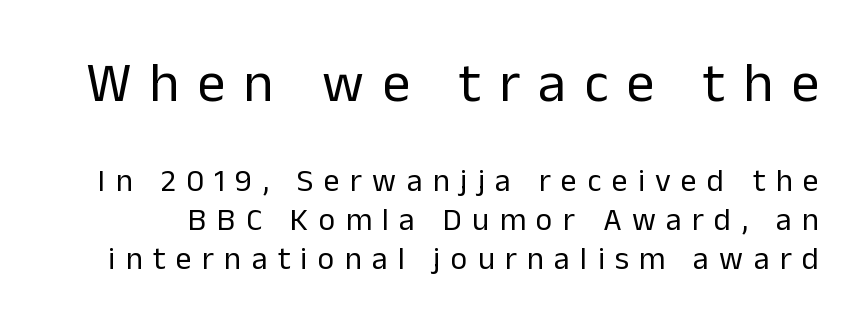
Q: Is the text bold? A: No.
Q: Is the text italic (slanted)? A: No, it is upright.
Q: Is the typeface a serif or a sans-serif typeface? A: Sans-serif.
Q: Is the text underlined? A: No.
Q: Is the spacing between letters normal or unusually wide? A: Unusually wide.
Q: Which block of text is set in a larger size, the first (top) or the second (bottom)? A: The first (top) one.
Q: Width (condensed, normal, or wide)? A: Normal.
Q: Stroke contrast? A: Low.
Q: x-height? A: Medium.
Q: Monospaced? A: No.
